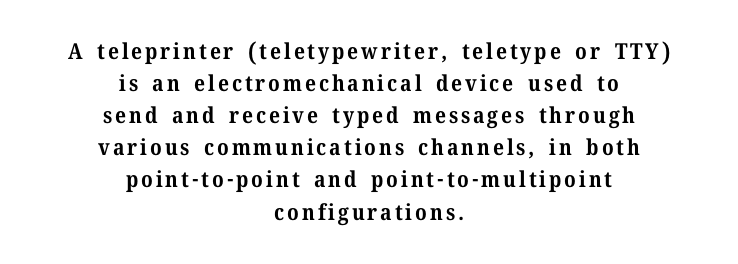
{"italic": "no", "bold": "yes", "underline": "no", "align": "center", "line_spacing": "normal", "line_spacing_ratio": 1.46, "glyph_px": 22}
